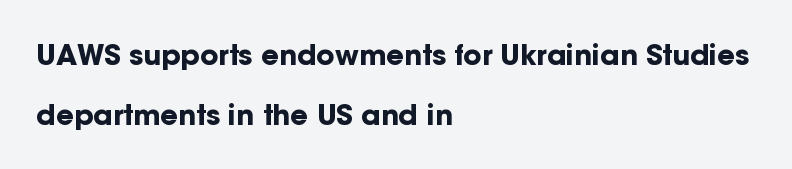
Q: Is the text bold? A: Yes.
Q: Is the text italic (slanted)? A: No, it is upright.
Q: Is the typeface a serif or a sans-serif typeface? A: Sans-serif.
Q: Is the text underlined? A: No.
Q: How is the paragraph aligned? A: Left-aligned.
Q: Is the spacing between letters normal or unusually wide? A: Normal.
Q: Is the spacing between lines tight, normal or loose? A: Loose.
Q: Width (condensed, normal, or wide)? A: Normal.
Q: Stroke contrast? A: Low.
Q: x-height? A: Medium.
Q: Monospaced? A: No.
